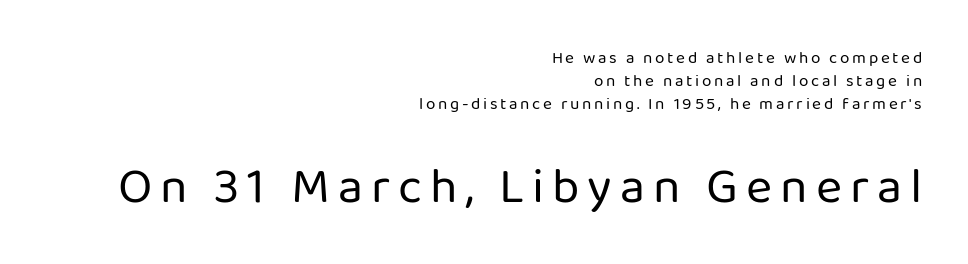
Q: Is the text bold? A: No.
Q: Is the text italic (slanted)? A: No, it is upright.
Q: Is the typeface a serif or a sans-serif typeface? A: Sans-serif.
Q: Is the text underlined? A: No.
Q: How is the paragraph aligned? A: Right-aligned.
Q: Is the spacing between lines tight, normal or loose? A: Normal.
Q: Which block of text is set in a larger size, the first (top) or the second (bottom)? A: The second (bottom) one.
Q: Width (condensed, normal, or wide)? A: Normal.
Q: Stroke contrast? A: Low.
Q: x-height? A: Medium.
Q: Monospaced? A: No.
